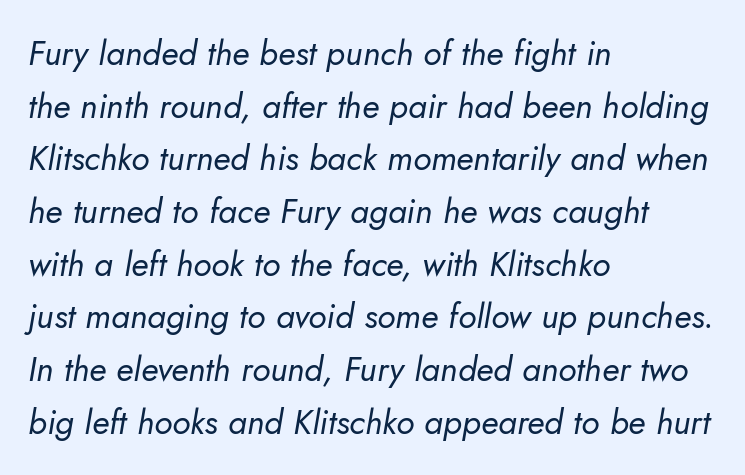
{"italic": "yes", "lean": "right", "slant_degrees": 10, "bold": "no", "weight": "regular", "width": "normal", "stroke_contrast": "low", "x_height": "small", "monospaced": "no", "underline": "no", "align": "left", "line_spacing": "normal", "line_spacing_ratio": 1.55, "letter_spacing": "normal", "letter_spacing_em": 0.0, "glyph_px": 34}
